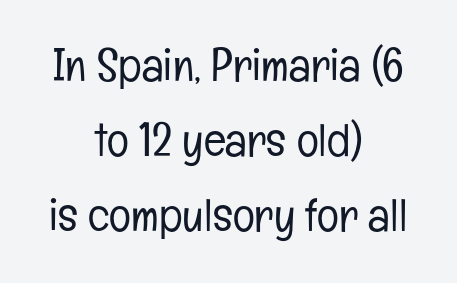
{"serif": "no", "italic": "no", "bold": "no", "weight": "light", "width": "condensed", "stroke_contrast": "low", "x_height": "medium", "monospaced": "no", "underline": "no", "align": "center", "line_spacing": "normal", "line_spacing_ratio": 1.63, "letter_spacing": "normal", "letter_spacing_em": 0.0, "glyph_px": 46}
